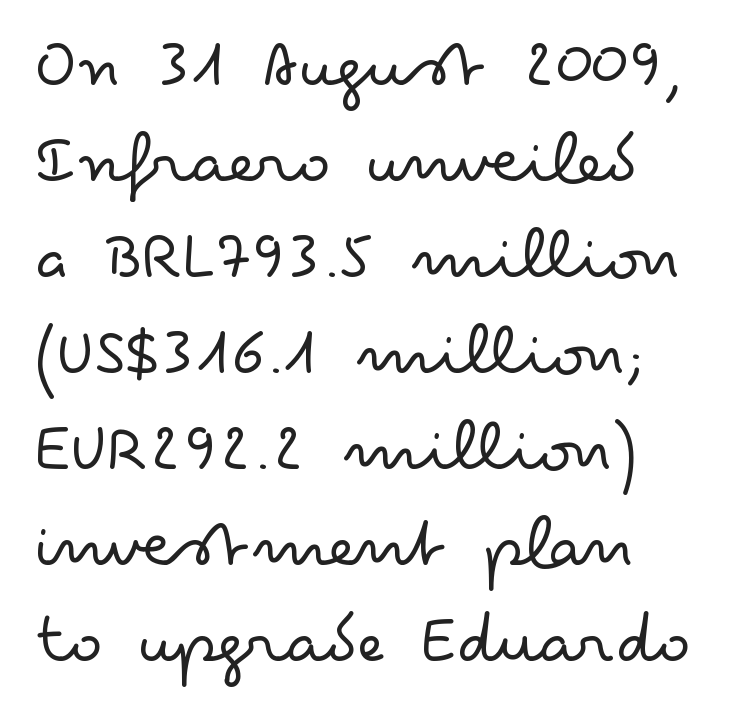
The image shows 75 px light, wide sans-serif type, upright; set normal line spacing (1.28x), normal letter spacing, not underlined; low stroke contrast and a small x-height.
